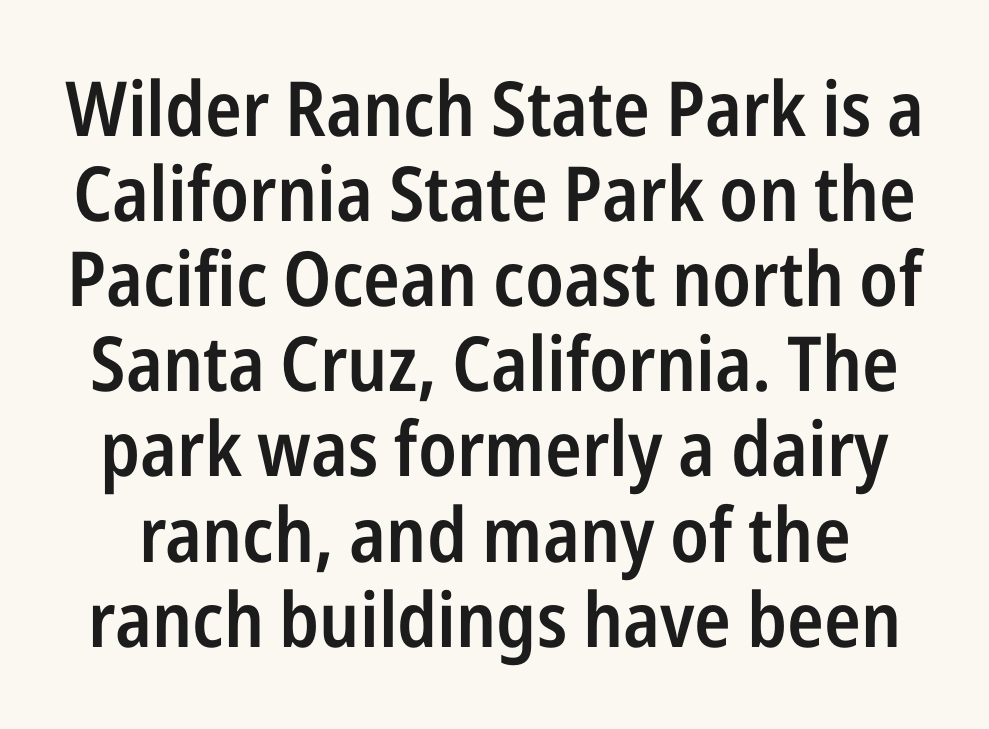
The tracking reads as untouched default to a designer's eye. The axis of the letterforms is exactly vertical. Think of a printed novel: that variable character pitch is what you see here. Serif or sans? Sans — the stroke terminals are bare. Just letters on the line, the space beneath them empty. Closely set lines give the paragraph a compact silhouette.
